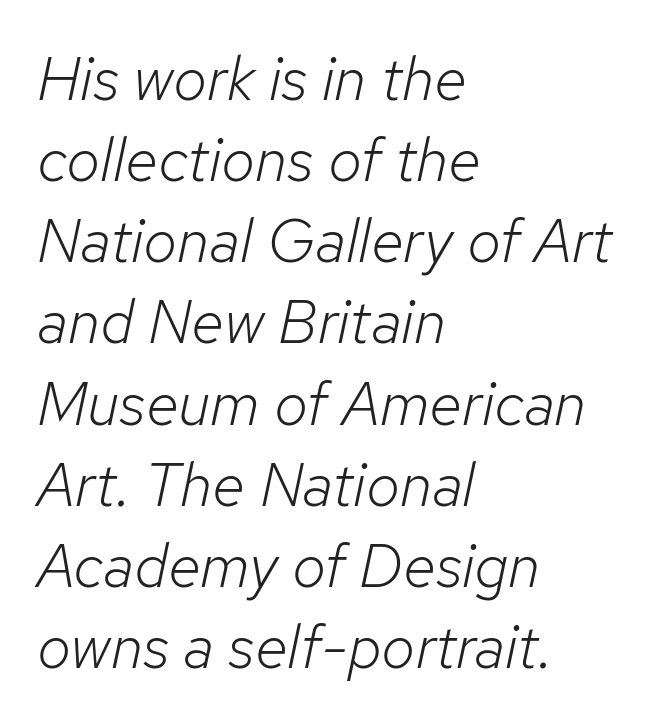
The image shows 61 px light type, italic (leaning right); set left-aligned, normal line spacing (1.33x), normal letter spacing, not underlined; low stroke contrast and a medium x-height.
